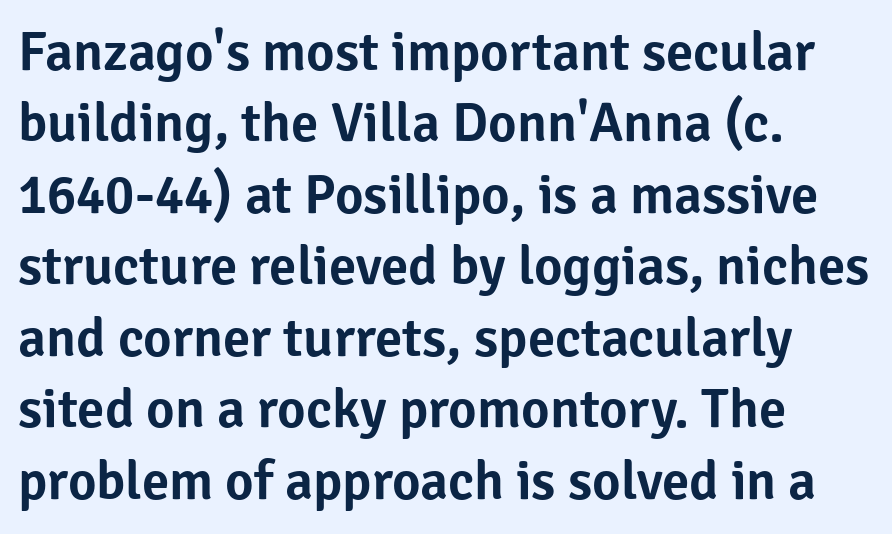
Type without underlining. Evenly set lines give the paragraph a standard silhouette. Think of a printed novel: that variable character pitch is what you see here. This is the regular roman posture of the typeface. The lines are quadded left. The typeface chosen for these lines omits serifs.
